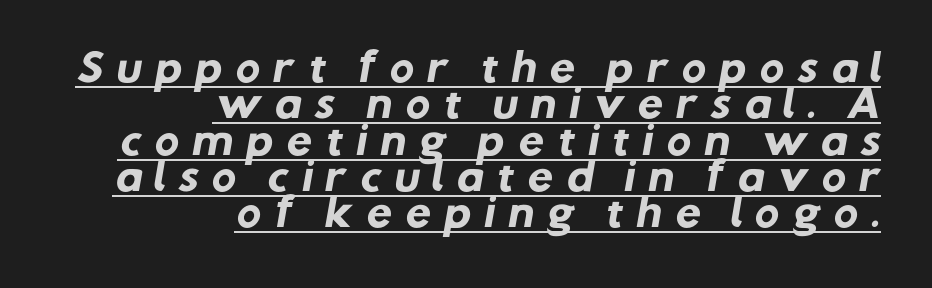
Q: Is the text bold? A: Yes.
Q: Is the typeface a serif or a sans-serif typeface? A: Sans-serif.
Q: Is the text underlined? A: Yes.
Q: How is the paragraph aligned? A: Right-aligned.
Q: Is the spacing between letters normal or unusually wide? A: Unusually wide.
Q: Is the spacing between lines tight, normal or loose? A: Tight.
Q: Width (condensed, normal, or wide)? A: Normal.
Q: Stroke contrast? A: Low.
Q: x-height? A: Medium.
Q: Monospaced? A: No.
